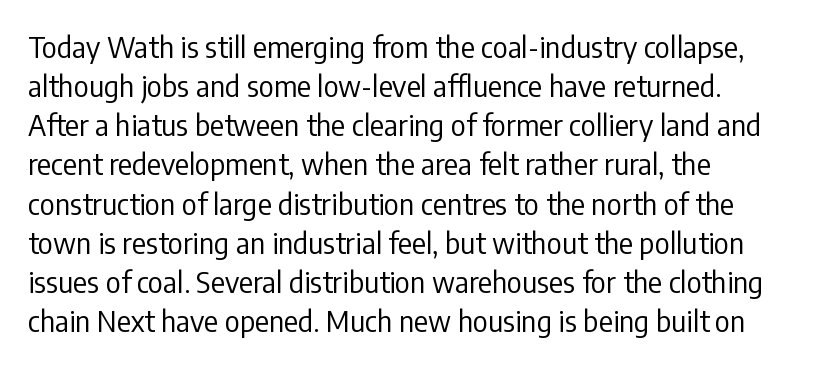
{"serif": "no", "italic": "no", "bold": "no", "weight": "regular", "width": "condensed", "stroke_contrast": "low", "x_height": "medium", "monospaced": "no", "underline": "no", "line_spacing": "normal", "line_spacing_ratio": 1.35, "letter_spacing": "normal", "letter_spacing_em": 0.0, "glyph_px": 29}
